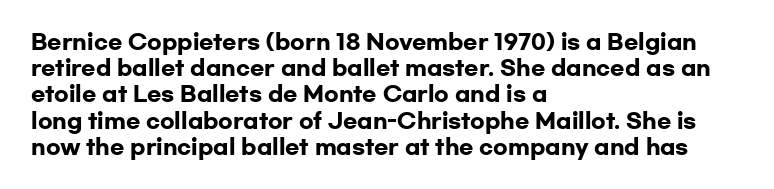
Does the weight exceed regular? Yes, all the way to bold. A typesetter would mark this as roman, not italic. The glyphs are unaccompanied by any horizontal stroke below them. Interline gaps are of average width in this sample. The horizontal fit of the characters is conventional and even.
